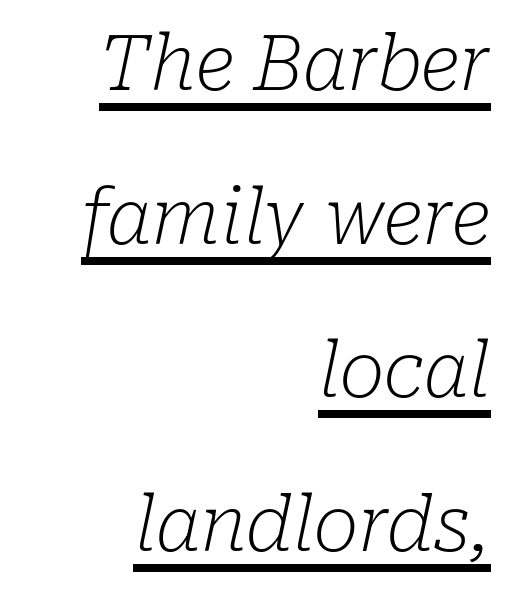
The image shows 76 px light serif type, italic (leaning right); set right-aligned, loose line spacing (2.02x), normal letter spacing, underlined; low stroke contrast and a medium x-height.
